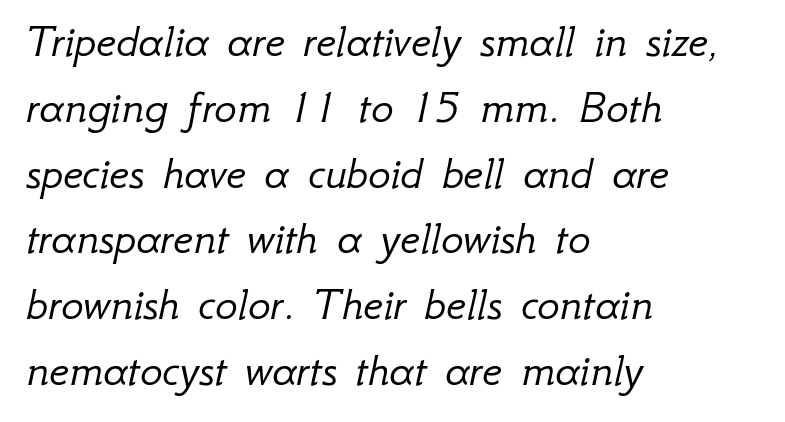
The letterforms sit shoulder to shoulder at normal distance. Varying glyph widths throughout — classic text-font behaviour. Line starts are locked; line ends wander. Is the type slanted? Yes — the strokes lean at a clear angle. Quick note: underline off.
